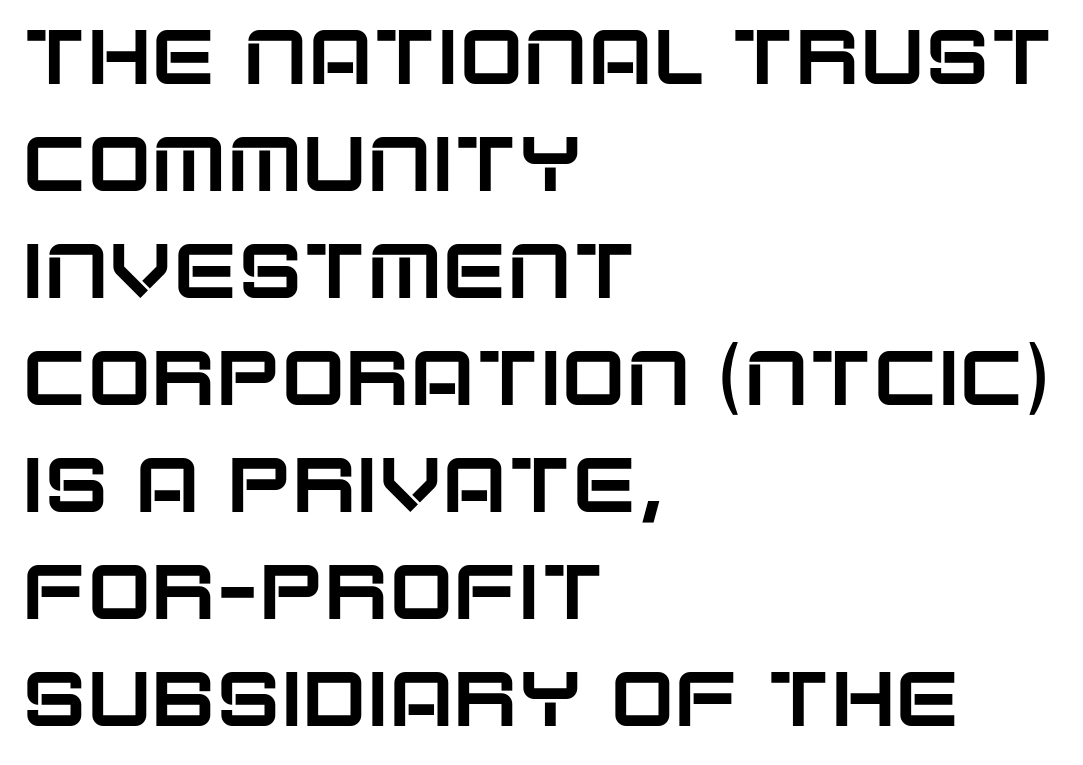
Designer's note — italics off, roman on. The specimen omits any rule beneath the text block's lines. Is this a fixed-width face? No — the glyphs have proportional, varying widths. The rendering keeps characters at their native spacing.
